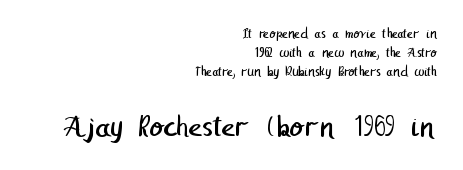
{"serif": "no", "bold": "no", "weight": "regular", "width": "normal", "stroke_contrast": "low", "x_height": "medium", "underline": "no", "align": "right", "line_spacing": "normal", "line_spacing_ratio": 1.37, "letter_spacing": "normal", "letter_spacing_em": 0.0, "larger_block": "second", "size_ratio": 2.36, "glyph_px": 33}
